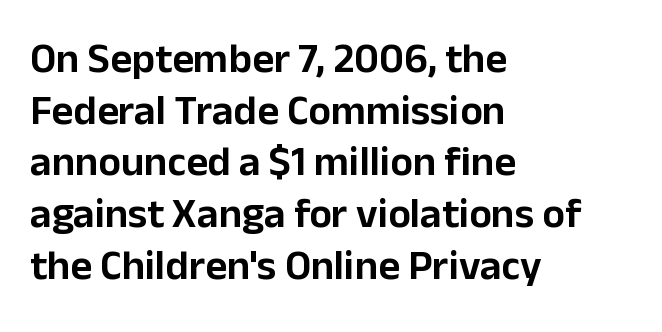
Q: Is the text italic (slanted)? A: No, it is upright.
Q: Is the typeface a serif or a sans-serif typeface? A: Sans-serif.
Q: Is the text underlined? A: No.
Q: How is the paragraph aligned? A: Left-aligned.
Q: Is the spacing between letters normal or unusually wide? A: Normal.
Q: Width (condensed, normal, or wide)? A: Normal.
Q: Stroke contrast? A: Low.
Q: x-height? A: Medium.
Q: Monospaced? A: No.
